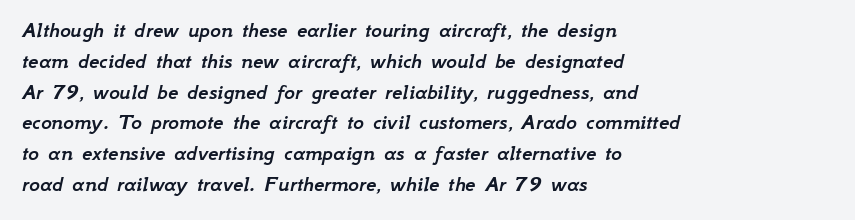
{"italic": "yes", "lean": "right", "slant_degrees": 12, "underline": "no", "align": "left", "line_spacing": "normal", "line_spacing_ratio": 1.34, "letter_spacing": "normal", "letter_spacing_em": 0.0, "glyph_px": 23}
